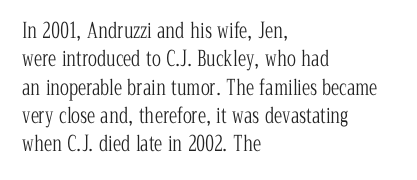
The image shows 21 px text type, upright; set left-aligned, normal line spacing (1.35x), normal letter spacing, not underlined.
